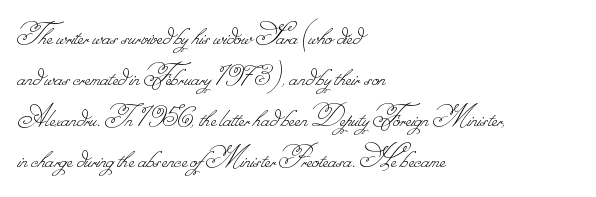
Q: Is the text bold? A: No.
Q: Is the text underlined? A: No.
Q: How is the paragraph aligned? A: Left-aligned.
Q: Is the spacing between letters normal or unusually wide? A: Normal.
Q: Is the spacing between lines tight, normal or loose? A: Normal.
Q: Width (condensed, normal, or wide)? A: Normal.
Q: Stroke contrast? A: Low.
Q: Monospaced? A: No.
